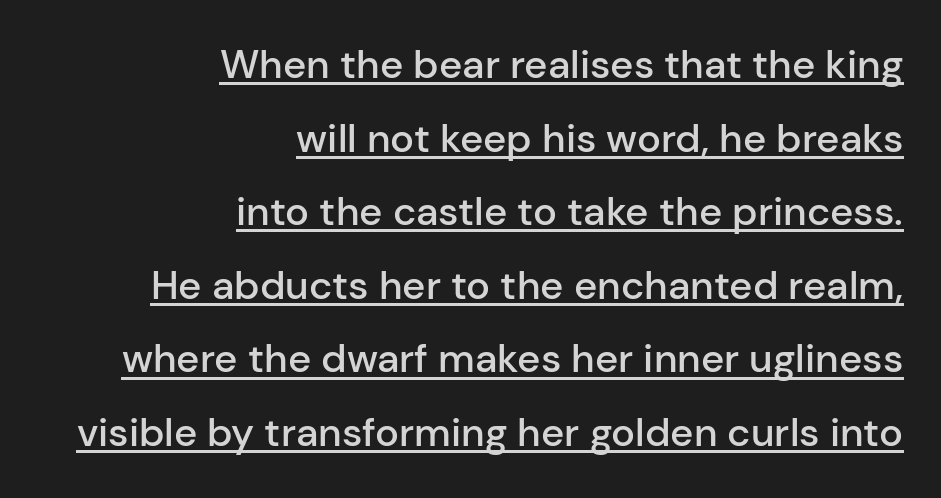
{"serif": "no", "italic": "no", "bold": "semi", "weight": "semibold", "width": "normal", "stroke_contrast": "low", "x_height": "medium", "monospaced": "no", "underline": "yes", "align": "right", "line_spacing_ratio": 1.84, "letter_spacing": "normal", "letter_spacing_em": 0.0, "glyph_px": 40}
